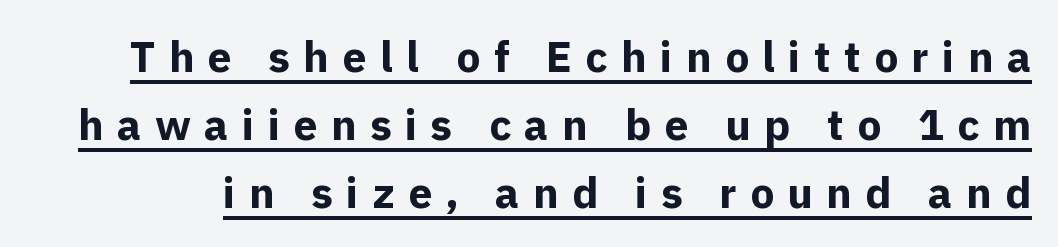
Q: Is the text bold? A: Yes.
Q: Is the text italic (slanted)? A: No, it is upright.
Q: Is the typeface a serif or a sans-serif typeface? A: Sans-serif.
Q: Is the text underlined? A: Yes.
Q: Is the spacing between letters normal or unusually wide? A: Unusually wide.
Q: Is the spacing between lines tight, normal or loose? A: Normal.
Q: Width (condensed, normal, or wide)? A: Normal.
Q: x-height? A: Medium.
Q: Monospaced? A: No.
